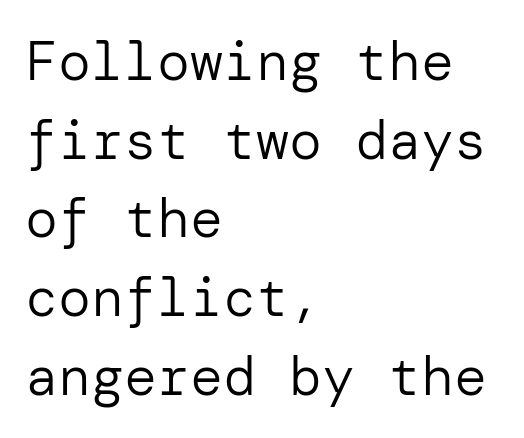
The image shows 55 px regular-weight sans-serif type, upright; set left-aligned, normal line spacing (1.43x), normal letter spacing, not underlined; low stroke contrast and a medium x-height.
